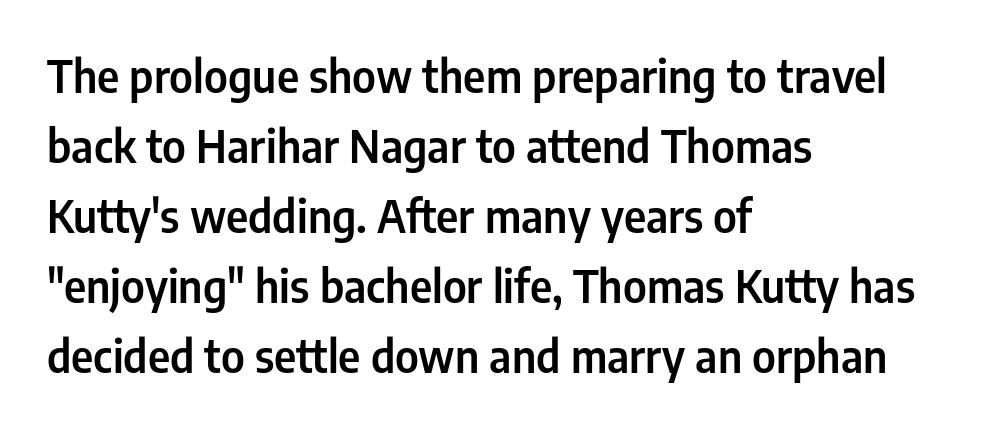
{"serif": "no", "italic": "no", "width": "condensed", "stroke_contrast": "low", "x_height": "medium", "monospaced": "no", "underline": "no", "align": "left", "line_spacing": "normal", "line_spacing_ratio": 1.59, "letter_spacing": "normal", "letter_spacing_em": 0.0, "glyph_px": 44}
